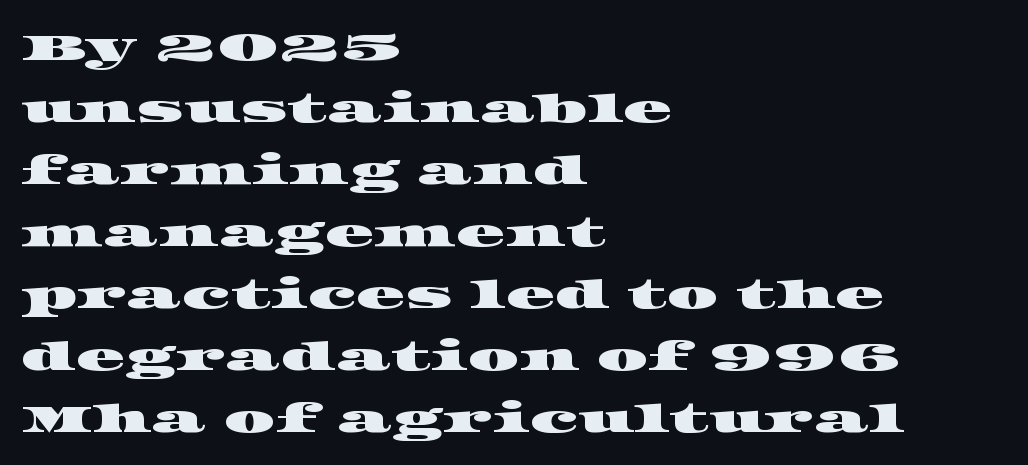
Q: Is the typeface a serif or a sans-serif typeface? A: Serif.
Q: Is the text underlined? A: No.
Q: How is the paragraph aligned? A: Left-aligned.
Q: Is the spacing between letters normal or unusually wide? A: Normal.
Q: Is the spacing between lines tight, normal or loose? A: Normal.
Q: Width (condensed, normal, or wide)? A: Wide.
Q: Stroke contrast? A: High.
Q: x-height? A: Large.
Q: Monospaced? A: No.
